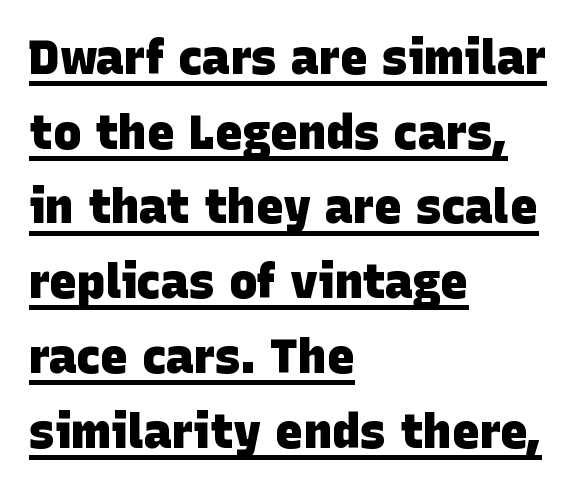
In terms of leading, this rendering sits right in the middle. The passage shown is typed in a proportional face where columns would drift. Nothing sits at the stroke ends, so this counts as sans-serif. Each line of the rendering has a horizontal stroke beneath the glyphs. The ragged edge is on the right, which tells us the setting is flush left.
